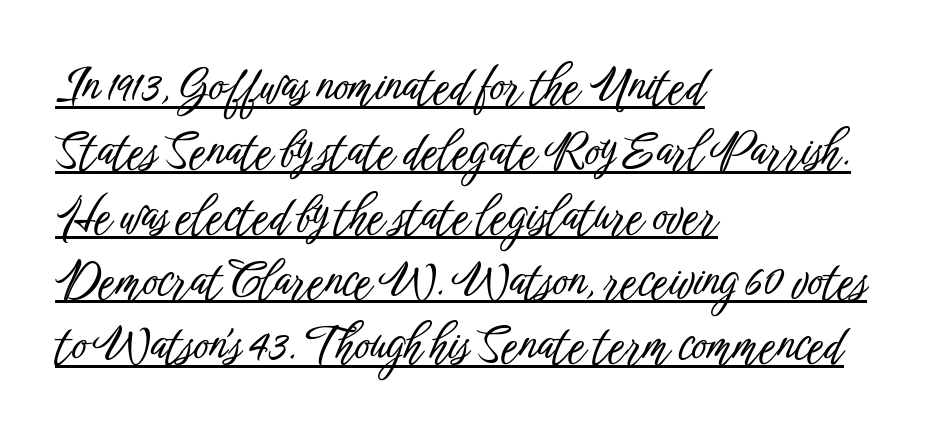
A typesetter would call this proportional, since set widths differ per character. Look at the bottom of the vertical strokes: they stop flat, with no serifs. How would I describe the line gaps? Plain and ordinary. Every row of glyphs begins at an identical x-position on the left.
